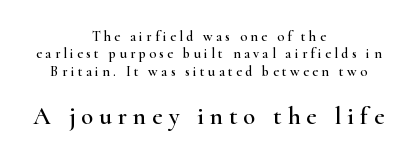
The image shows 25 px text type, upright; set centered, normal line spacing (1.25x), unusually wide letter spacing (+0.24 em), not underlined; the second (bottom) block is 1.79x larger.
